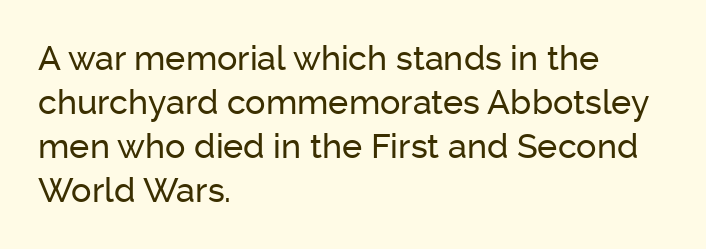
Italic: no, the glyphs are upright roman. The space beneath each line is pristine and unruled. Summary of vertical rhythm: regular, with standard interline spacing. These lines are composed in type without serifs. Visually the block forms a straight wall on the left and a jagged coastline on the right. Proportional: the letters do not fall into vertical columns.
